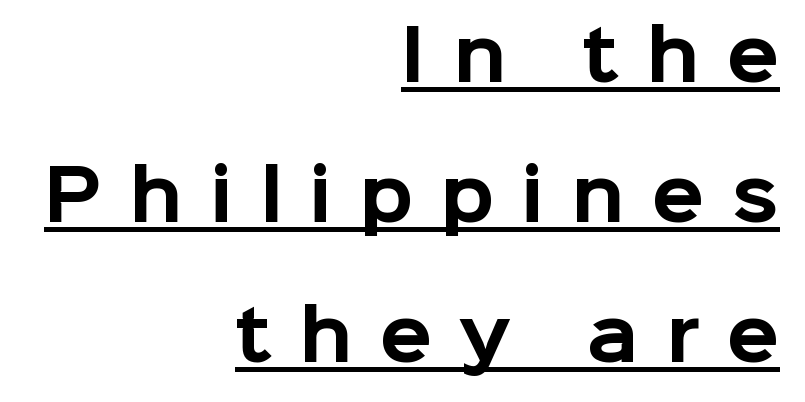
You can tell from the bare stems that sans-serif type was used. A student would call this right alignment; a typographer would say flush right, rag left. Characters follow at a spacing far wider than the type designer built in. Whoever set this chose breathing room over compactness in the vertical rhythm. The letters stand straight up with perfectly vertical stems. Typographic density is high because the face is bold.
